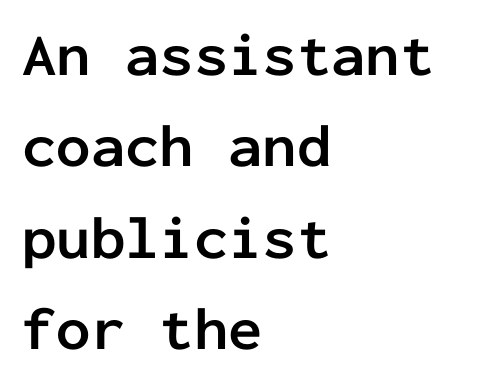
The image shows 61 px semibold sans-serif type, upright, monospaced; set left-aligned, normal line spacing (1.5x), normal letter spacing, not underlined; low stroke contrast and a medium x-height.
